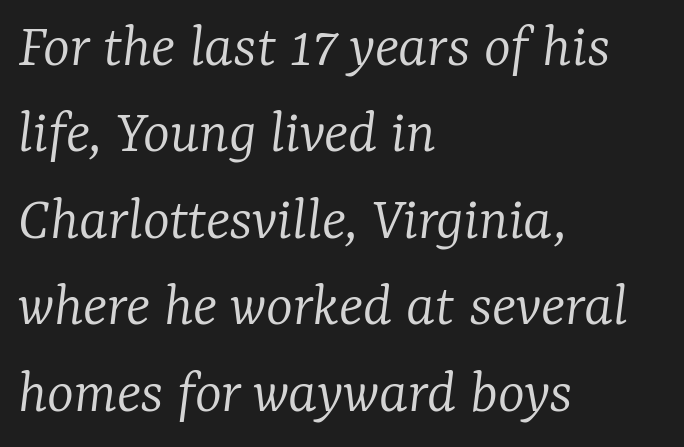
Q: Is the text bold? A: No.
Q: Is the text italic (slanted)? A: Yes, it leans right by about 7 degrees.
Q: Is the typeface a serif or a sans-serif typeface? A: Serif.
Q: Is the text underlined? A: No.
Q: How is the paragraph aligned? A: Left-aligned.
Q: Is the spacing between letters normal or unusually wide? A: Normal.
Q: Is the spacing between lines tight, normal or loose? A: Normal.
Q: Width (condensed, normal, or wide)? A: Normal.
Q: Stroke contrast? A: Low.
Q: x-height? A: Medium.
Q: Monospaced? A: No.
